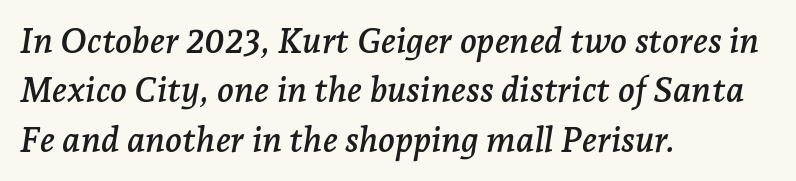
The image shows 35 px serif type, italic (leaning right); set left-aligned, normal line spacing (1.41x), normal letter spacing, not underlined; low stroke contrast and a medium x-height.
